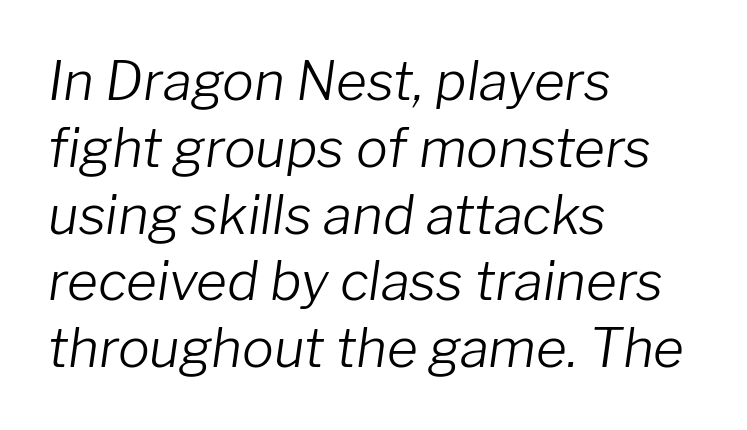
The lines are quadded left. Compared with ordinary roman type, these characters are visibly tilted. These lines are rendered in a variable-pitch font. What's the leading like? Ordinary, nothing unusual. Counters stay open thanks to moderate or lighter strokes.
